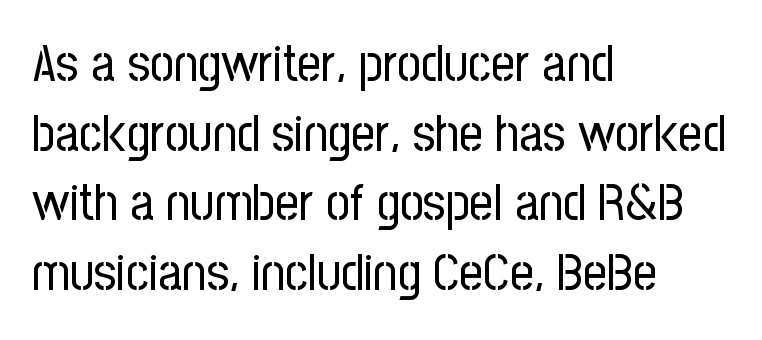
Check the space under the baseline: it is left empty. Look at the tracking — it's just the regular setting, nothing added. Every stem runs plumb, perpendicular to the baseline. Nope, no serifs anywhere on these letters. If you measured baseline to baseline, you'd find a middling distance.
